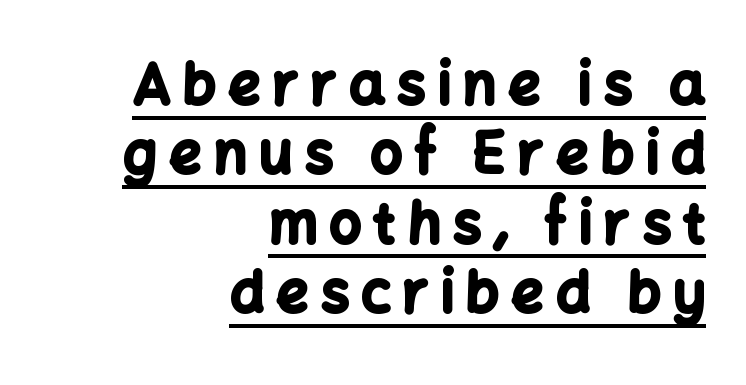
Spacing verdict: proportional, widths tailored to each character. Vertical strokes here are truly vertical. I'd call this a sans setting — the letters go barefoot. Inter-character spacing is expanded well beyond the font's built-in metrics. The passage shown is emphatically bold. If you drew a ruler down the right edge, every line would touch it.
